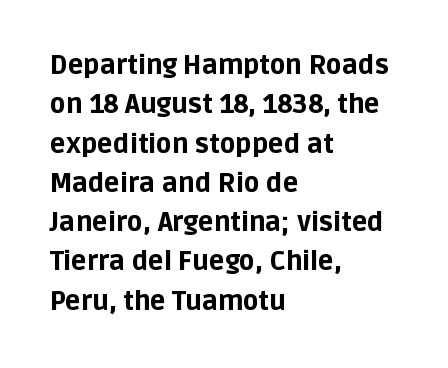
{"italic": "no", "bold": "yes", "underline": "no", "align": "left", "line_spacing": "normal", "line_spacing_ratio": 1.51, "letter_spacing": "normal", "letter_spacing_em": 0.0, "glyph_px": 26}
